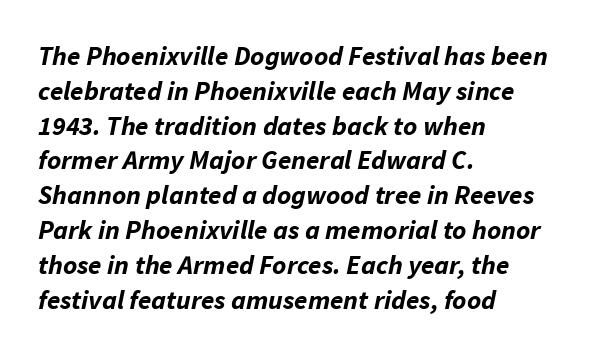
The image shows 27 px bold type, italic (leaning right); set left-aligned, normal line spacing (1.29x), normal letter spacing, not underlined.
